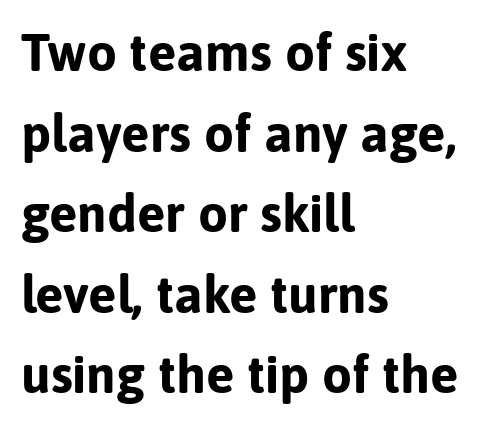
Q: Is the text bold? A: Yes.
Q: Is the text italic (slanted)? A: No, it is upright.
Q: Is the typeface a serif or a sans-serif typeface? A: Sans-serif.
Q: Is the text underlined? A: No.
Q: How is the paragraph aligned? A: Left-aligned.
Q: Is the spacing between letters normal or unusually wide? A: Normal.
Q: Is the spacing between lines tight, normal or loose? A: Normal.
Q: Width (condensed, normal, or wide)? A: Normal.
Q: Stroke contrast? A: Low.
Q: x-height? A: Medium.
Q: Monospaced? A: No.
